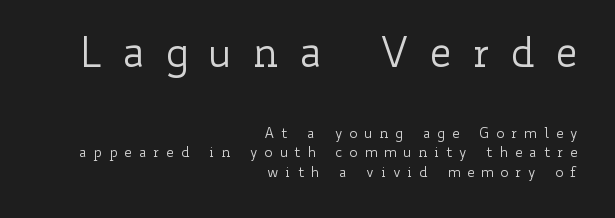
Q: Is the text bold? A: No.
Q: Is the text italic (slanted)? A: No, it is upright.
Q: Is the text underlined? A: No.
Q: How is the paragraph aligned? A: Right-aligned.
Q: Is the spacing between letters normal or unusually wide? A: Unusually wide.
Q: Is the spacing between lines tight, normal or loose? A: Normal.
Q: Which block of text is set in a larger size, the first (top) or the second (bottom)? A: The first (top) one.
Q: Width (condensed, normal, or wide)? A: Wide.
Q: Stroke contrast? A: Low.
Q: x-height? A: Small.
Q: Monospaced? A: No.
